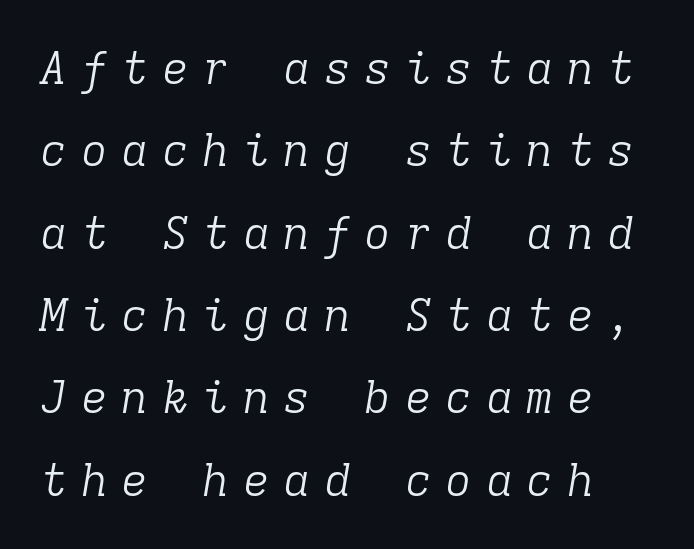
The image shows 45 px light serif type, italic (leaning right), monospaced; set line spacing 1.83x, unusually wide letter spacing (+0.3 em), not underlined; low stroke contrast and a medium x-height.
